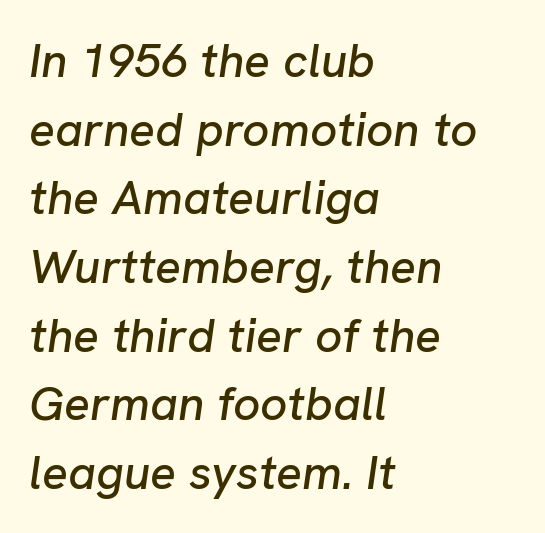
Visually the block forms a straight wall on the left and a jagged coastline on the right. This sample has the flowing, uneven cadence of proportional lettering. Posture: slanted. Does extra space separate the letters? No, they use regular spacing. The space directly below the letters is spotless.
